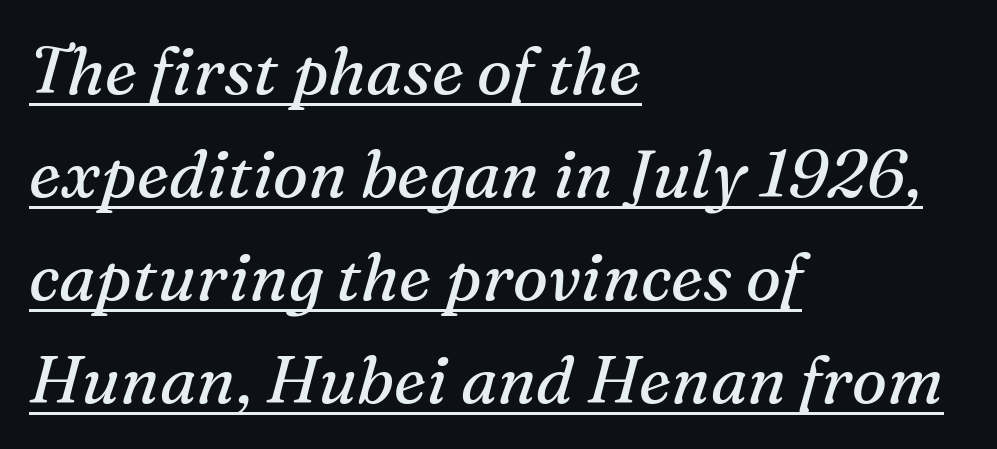
Q: Is the text bold? A: No.
Q: Is the text italic (slanted)? A: Yes, it leans right by about 16 degrees.
Q: Is the typeface a serif or a sans-serif typeface? A: Serif.
Q: Is the text underlined? A: Yes.
Q: How is the paragraph aligned? A: Left-aligned.
Q: Is the spacing between letters normal or unusually wide? A: Normal.
Q: Is the spacing between lines tight, normal or loose? A: Normal.
Q: Width (condensed, normal, or wide)? A: Normal.
Q: Stroke contrast? A: Medium.
Q: x-height? A: Medium.
Q: Monospaced? A: No.
